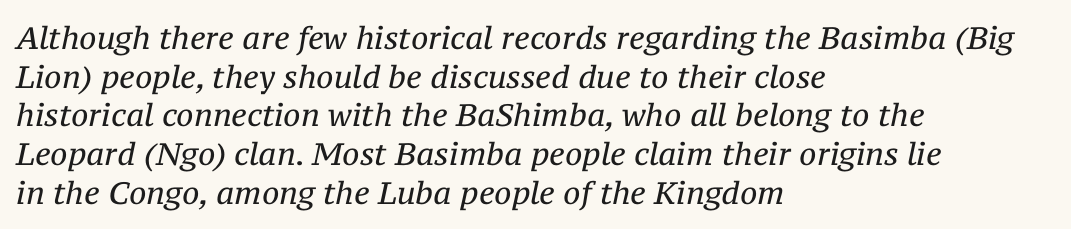
{"serif": "yes", "italic": "yes", "lean": "right", "slant_degrees": 12, "bold": "no", "weight": "regular", "width": "normal", "stroke_contrast": "medium", "x_height": "medium", "monospaced": "no", "underline": "no", "align": "left", "line_spacing": "normal", "line_spacing_ratio": 1.25, "letter_spacing": "normal", "letter_spacing_em": 0.0, "glyph_px": 31}
